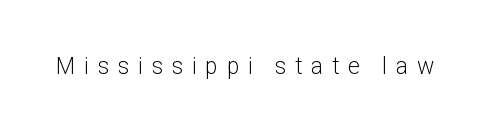
Q: Is the text bold? A: No.
Q: Is the text italic (slanted)? A: No, it is upright.
Q: Is the text underlined? A: No.
Q: Is the spacing between letters normal or unusually wide? A: Unusually wide.
